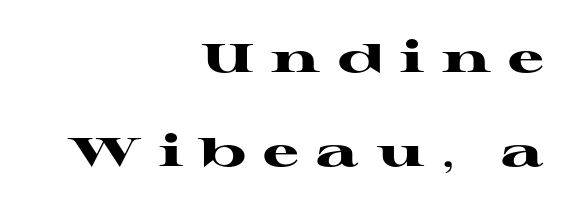
Think of a printed novel: that variable character pitch is what you see here. These lines are set flush right with a ragged left edge. The text was rendered using a seriffed face with decorative stroke endings. How would I describe the line gaps? Wide and relaxed. Just letters on the line, the space beneath them empty.
